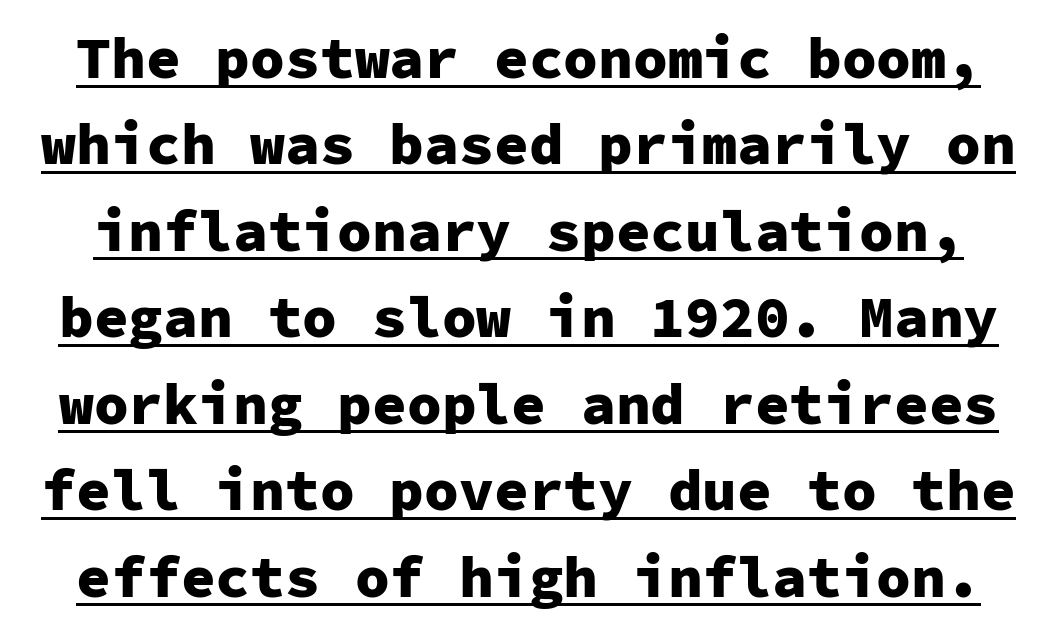
Q: Is the text bold? A: Yes.
Q: Is the text italic (slanted)? A: No, it is upright.
Q: Is the typeface a serif or a sans-serif typeface? A: Sans-serif.
Q: Is the text underlined? A: Yes.
Q: Is the spacing between letters normal or unusually wide? A: Normal.
Q: Is the spacing between lines tight, normal or loose? A: Normal.
Q: Width (condensed, normal, or wide)? A: Normal.
Q: Stroke contrast? A: Low.
Q: x-height? A: Medium.
Q: Monospaced? A: Yes.
